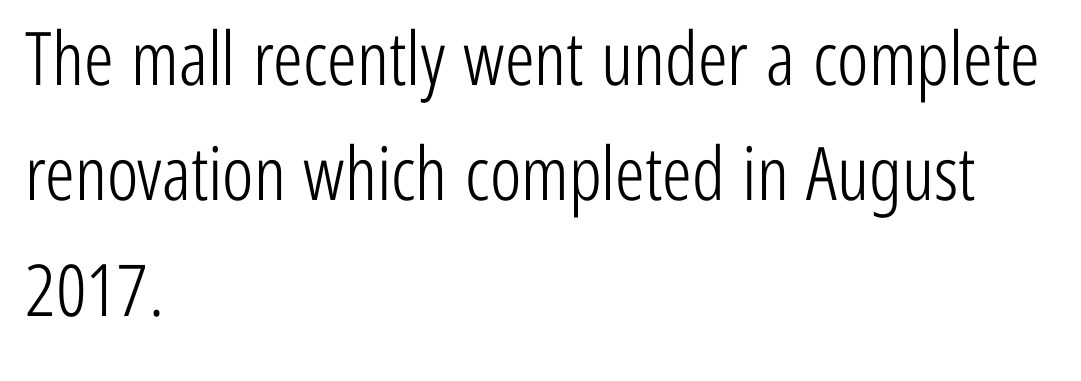
{"serif": "no", "italic": "no", "bold": "no", "weight": "light", "width": "condensed", "stroke_contrast": "low", "x_height": "medium", "monospaced": "no", "underline": "no", "align": "left", "line_spacing": "normal", "line_spacing_ratio": 1.56, "letter_spacing": "normal", "letter_spacing_em": 0.0, "glyph_px": 74}
